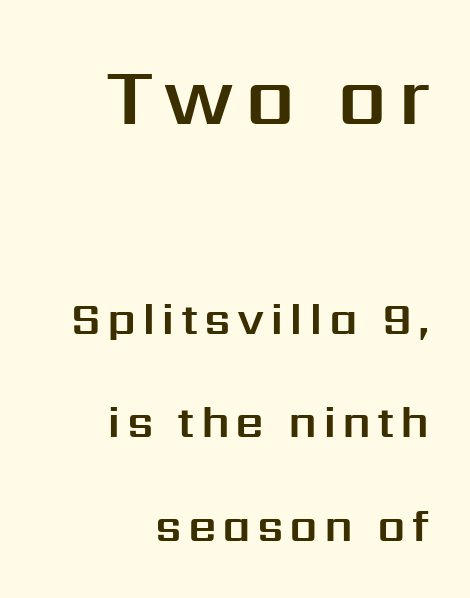
The image shows 79 px sans-serif type, upright; set right-aligned, loose line spacing (2.3x), not underlined; the first (top) block is 1.76x larger; medium stroke contrast and a medium x-height.
